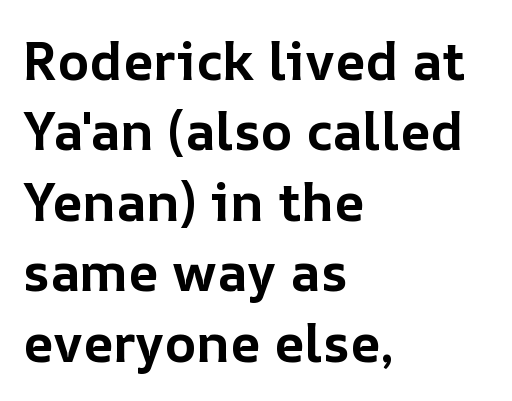
Q: Is the text bold? A: Yes.
Q: Is the text italic (slanted)? A: No, it is upright.
Q: Is the text underlined? A: No.
Q: How is the paragraph aligned? A: Left-aligned.
Q: Is the spacing between letters normal or unusually wide? A: Normal.
Q: Is the spacing between lines tight, normal or loose? A: Normal.
Q: Width (condensed, normal, or wide)? A: Normal.
Q: Stroke contrast? A: Low.
Q: x-height? A: Medium.
Q: Monospaced? A: No.
